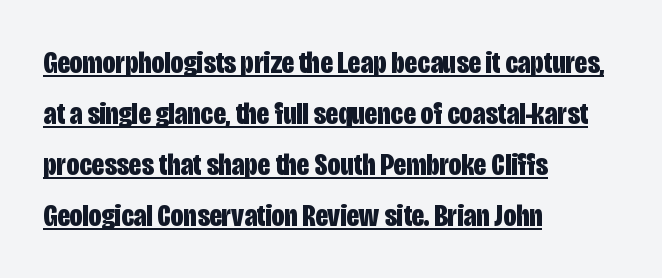
Note: no serifs on the glyphs. You can see a thin bar hugging the bottom of the glyphs. The gaps between neighbouring characters are ordinary and unremarkable. Every row of glyphs begins at an identical x-position on the left. I'd describe the lettering as bold — thick and assertive.
